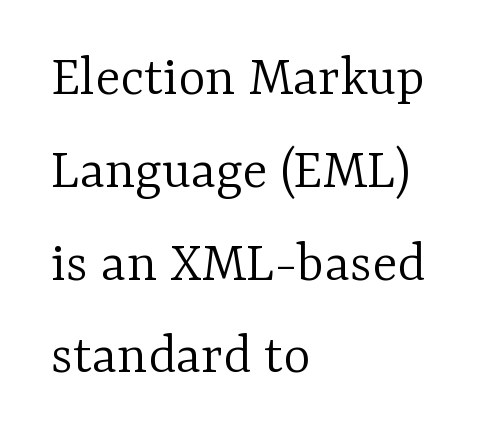
The image shows 58 px light serif type, upright; set left-aligned, normal line spacing (1.6x), normal letter spacing, not underlined; low stroke contrast and a medium x-height.
